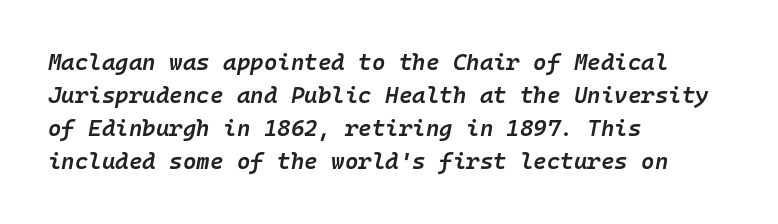
{"italic": "yes", "lean": "right", "slant_degrees": 10, "bold": "semi", "underline": "no", "align": "left", "line_spacing": "normal", "line_spacing_ratio": 1.44, "letter_spacing": "normal", "letter_spacing_em": 0.0, "glyph_px": 23}
